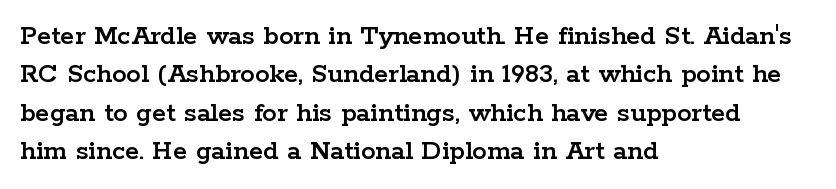
The image shows 29 px wide serif type, upright; set left-aligned, normal line spacing (1.32x), normal letter spacing, not underlined; low stroke contrast and a medium x-height.
